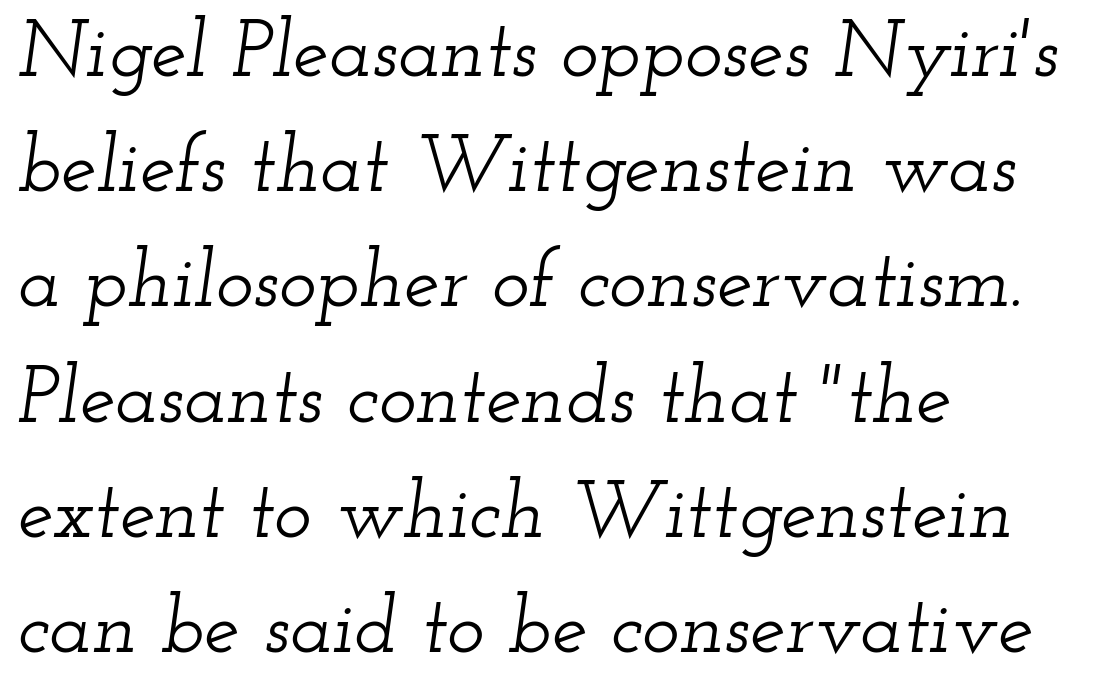
{"serif": "yes", "italic": "yes", "lean": "right", "slant_degrees": 12, "width": "wide", "stroke_contrast": "low", "x_height": "small", "monospaced": "no", "underline": "no", "align": "left", "line_spacing": "normal", "line_spacing_ratio": 1.44, "letter_spacing": "normal", "letter_spacing_em": 0.0, "glyph_px": 80}
